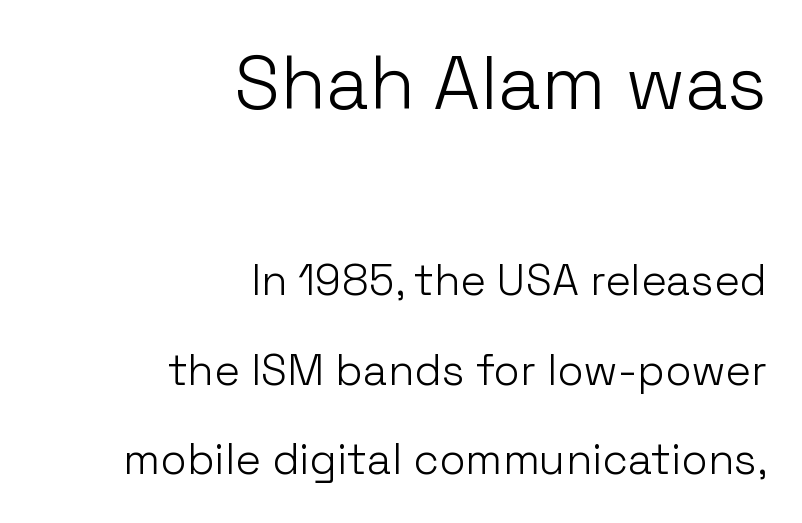
Q: Is the text bold? A: No.
Q: Is the text italic (slanted)? A: No, it is upright.
Q: Is the typeface a serif or a sans-serif typeface? A: Sans-serif.
Q: Is the text underlined? A: No.
Q: How is the paragraph aligned? A: Right-aligned.
Q: Is the spacing between letters normal or unusually wide? A: Normal.
Q: Is the spacing between lines tight, normal or loose? A: Loose.
Q: Which block of text is set in a larger size, the first (top) or the second (bottom)? A: The first (top) one.
Q: Width (condensed, normal, or wide)? A: Normal.
Q: Stroke contrast? A: Low.
Q: x-height? A: Medium.
Q: Monospaced? A: No.
